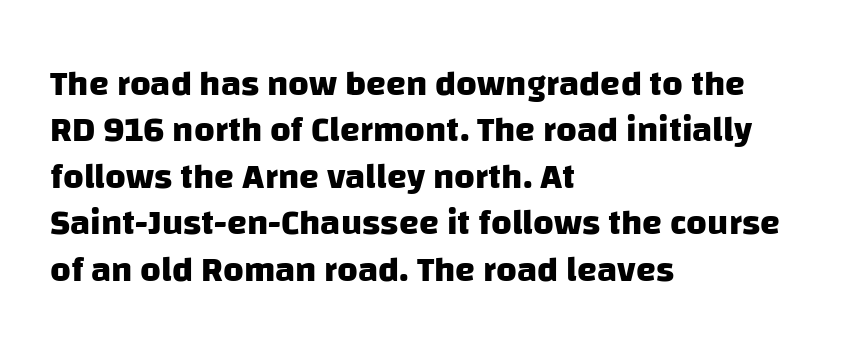
Between one letter and the next there's only the usual sliver of space. The rag falls on the right side of this text block. Typographically, this falls in the sans-serif category. Its strokes are broad and dark, the hallmark of bold type. Glance below the letters and you will spot only blank space.
